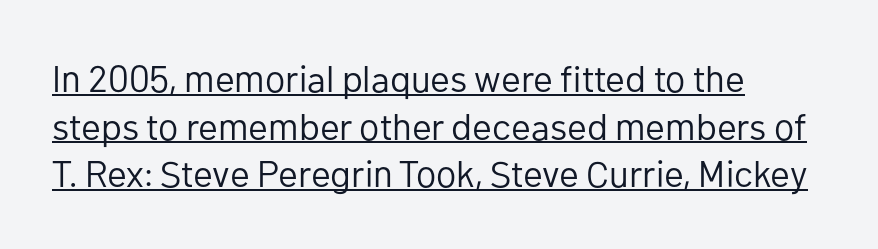
{"serif": "no", "italic": "no", "bold": "no", "weight": "regular", "width": "normal", "stroke_contrast": "low", "x_height": "medium", "monospaced": "no", "underline": "yes", "align": "left", "line_spacing": "normal", "line_spacing_ratio": 1.29, "letter_spacing": "normal", "letter_spacing_em": 0.0, "glyph_px": 37}
